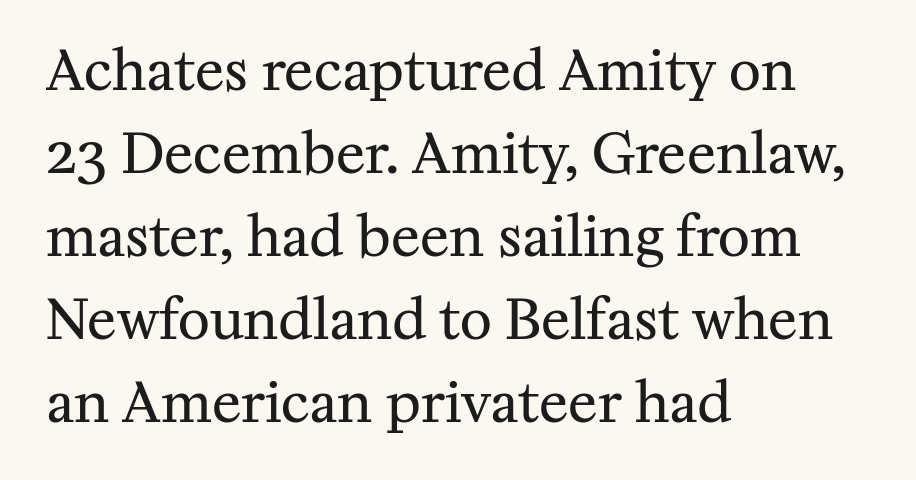
In terms of letterform style, serifs are clearly present. Horizontal bands of white between lines are of average thickness. Any mark beneath the type? The region is blank. This is not heavy type; no bold has been used. Posture: vertical.
